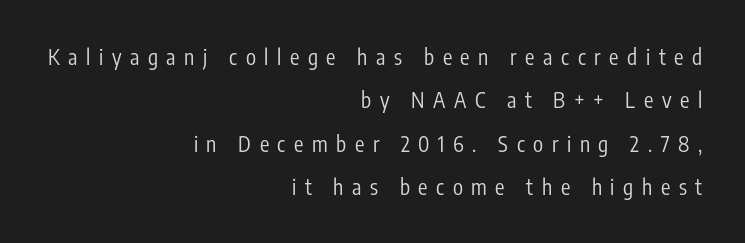
{"italic": "no", "bold": "no", "underline": "no", "align": "right", "line_spacing": "loose", "line_spacing_ratio": 2.06, "letter_spacing": "wide", "letter_spacing_em": 0.41, "glyph_px": 21}
